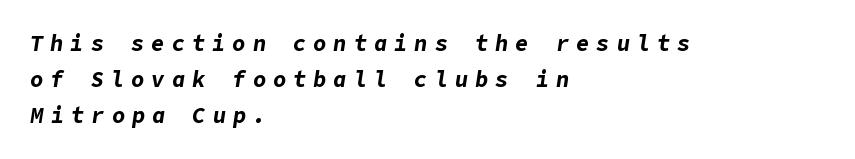
{"italic": "yes", "lean": "right", "slant_degrees": 9, "bold": "yes", "underline": "no", "align": "left", "line_spacing": "normal", "line_spacing_ratio": 1.64, "letter_spacing": "wide", "letter_spacing_em": 0.32, "glyph_px": 22}
